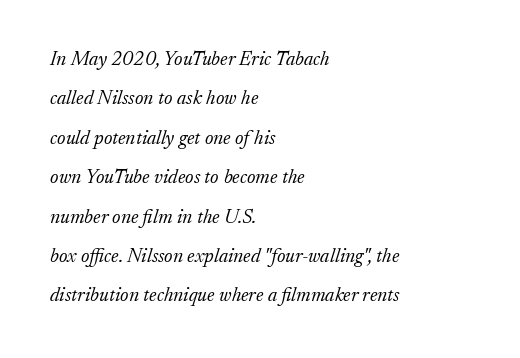
Q: Is the text bold? A: No.
Q: Is the text italic (slanted)? A: Yes, it leans right by about 17 degrees.
Q: Is the text underlined? A: No.
Q: How is the paragraph aligned? A: Left-aligned.
Q: Is the spacing between letters normal or unusually wide? A: Normal.
Q: Is the spacing between lines tight, normal or loose? A: Loose.
